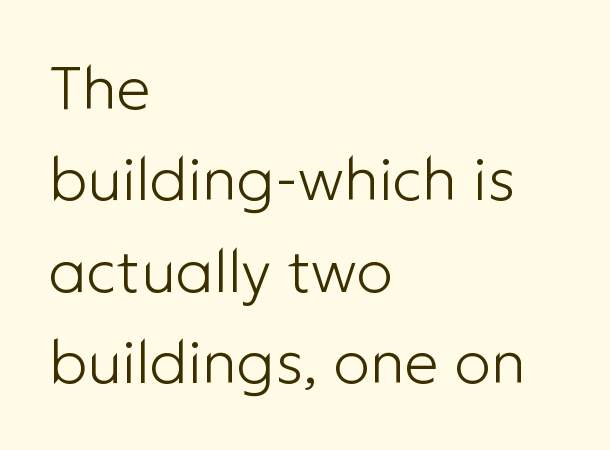
The image shows 61 px light sans-serif type, upright; set left-aligned, normal line spacing (1.5x), normal letter spacing, not underlined; low stroke contrast and a medium x-height.
